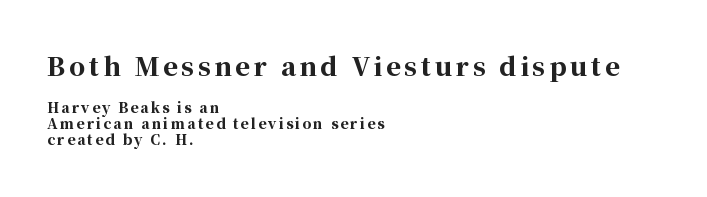
Clear beneath every line of the passage. This rendering uses left alignment, leaving the right contour irregular. Vertical strokes here are truly vertical. The earlier block is typeset at a bigger size than the later block. Does the weight exceed regular? Yes, all the way to bold.
